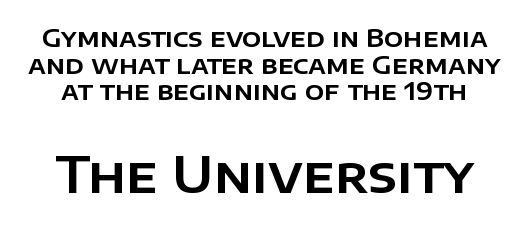
Q: Is the text italic (slanted)? A: No, it is upright.
Q: Is the typeface a serif or a sans-serif typeface? A: Sans-serif.
Q: Is the text underlined? A: No.
Q: Is the spacing between letters normal or unusually wide? A: Normal.
Q: Is the spacing between lines tight, normal or loose? A: Tight.
Q: Which block of text is set in a larger size, the first (top) or the second (bottom)? A: The second (bottom) one.
Q: Width (condensed, normal, or wide)? A: Normal.
Q: Stroke contrast? A: Low.
Q: x-height? A: Large.
Q: Monospaced? A: No.
